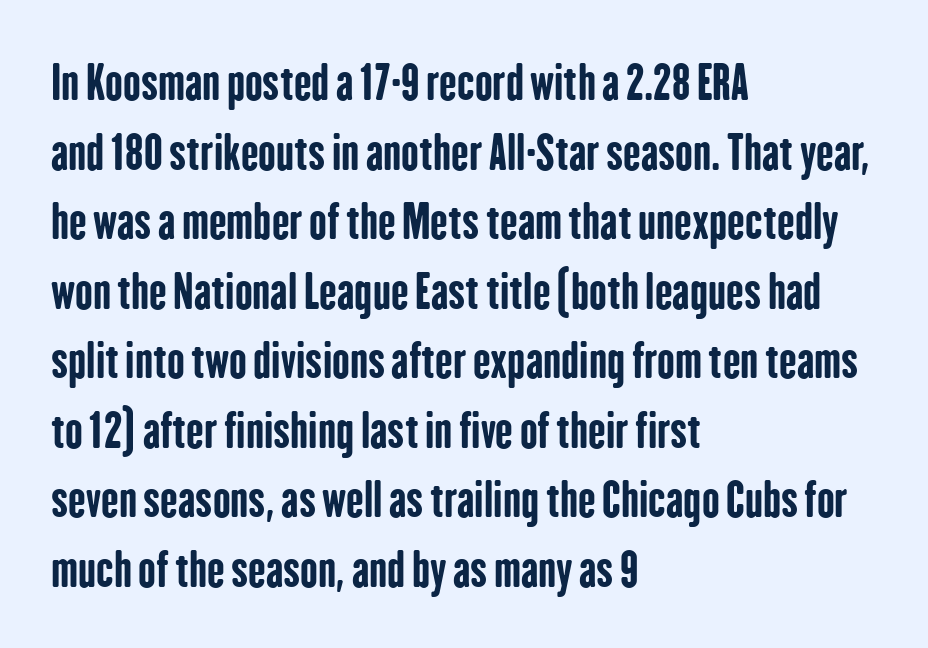
Q: Is the text bold? A: Yes.
Q: Is the text italic (slanted)? A: No, it is upright.
Q: Is the typeface a serif or a sans-serif typeface? A: Sans-serif.
Q: Is the text underlined? A: No.
Q: How is the paragraph aligned? A: Left-aligned.
Q: Is the spacing between letters normal or unusually wide? A: Normal.
Q: Is the spacing between lines tight, normal or loose? A: Normal.
Q: Width (condensed, normal, or wide)? A: Condensed.
Q: Stroke contrast? A: Low.
Q: x-height? A: Medium.
Q: Monospaced? A: No.
